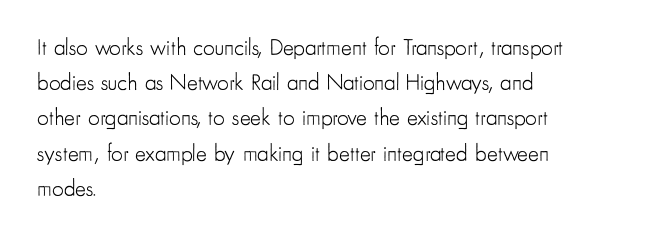
A typesetter would call this leading conventional body-copy spacing. Casual observation: everything's shoved over to the left. Counters stay open thanks to moderate or lighter strokes. The lettering stays uniformly vertical, giving the passage a roman look. No extra tracking has been applied to these lines. The gap between lines stays unmarked.
